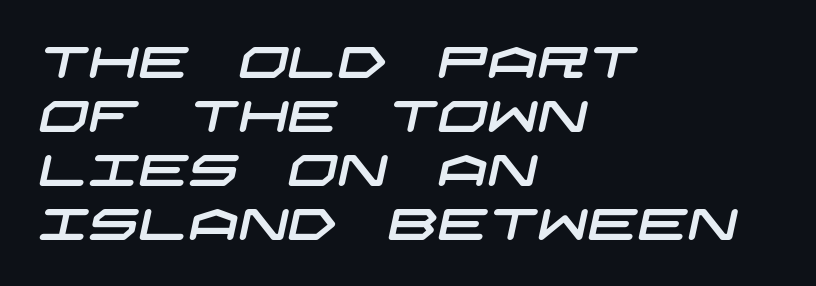
The image shows 44 px wide sans-serif type; set left-aligned, line spacing 1.23x, normal letter spacing, not underlined; low stroke contrast and a large x-height.
